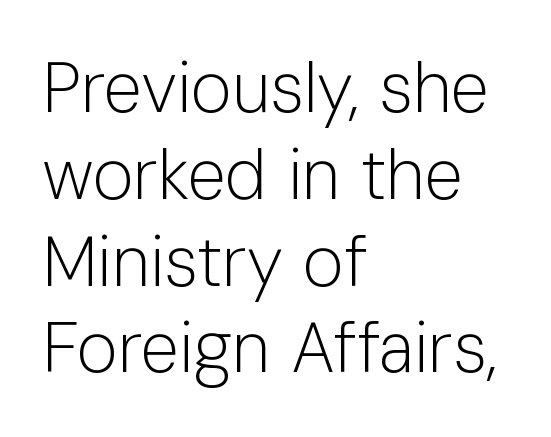
{"serif": "no", "italic": "no", "bold": "no", "weight": "light", "width": "normal", "stroke_contrast": "low", "x_height": "medium", "monospaced": "no", "underline": "no", "align": "left", "line_spacing_ratio": 1.24, "letter_spacing": "normal", "letter_spacing_em": 0.0, "glyph_px": 70}
